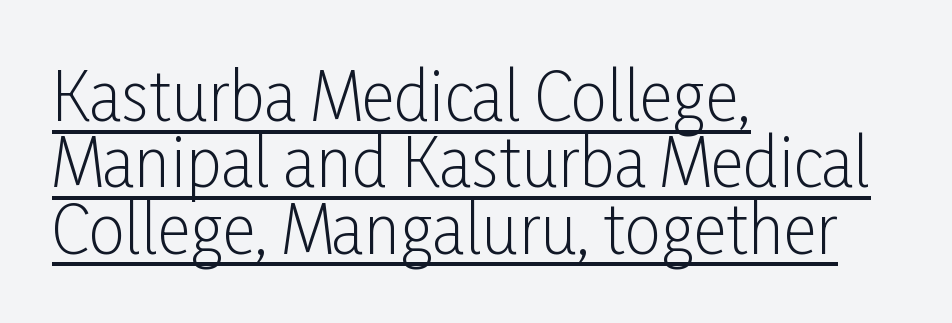
Tightly led — the rows are bunched. Does extra space separate the letters? No, they use regular spacing. Serifs: no, the terminals of the letterforms are clean. The paragraph shown leans on its left margin.
